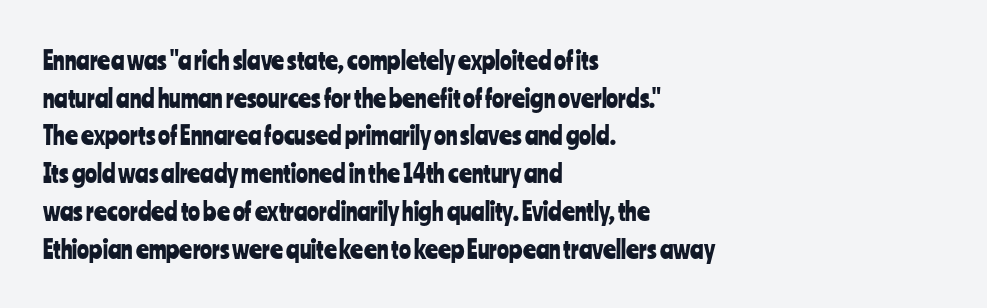
Descender tails drop into unmarked territory. If you drew a ruler down the left edge, every line would touch it. Nope, not italic — everything's standing straight. Successive baselines arrive at the customary interval. Tracking value appears to be zero — textbook default spacing.
